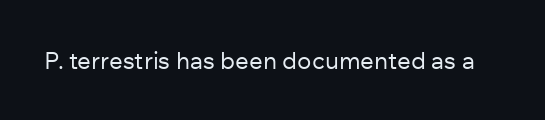
Only glyphs here, with clear space below each row. Notice how the stems are strictly vertical — no italics here. Between one letter and the next there's only the usual sliver of space. Is this a heavy cut? Hardly; it is regular or lighter.
